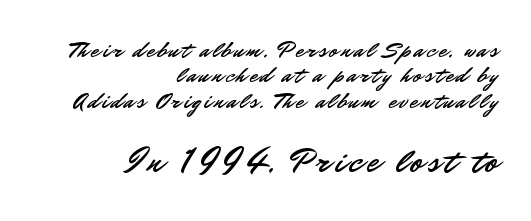
{"serif": "no", "width": "normal", "stroke_contrast": "low", "x_height": "small", "monospaced": "no", "underline": "no", "align": "right", "line_spacing": "tight", "line_spacing_ratio": 1.1, "larger_block": "second", "size_ratio": 1.48, "glyph_px": 34}
